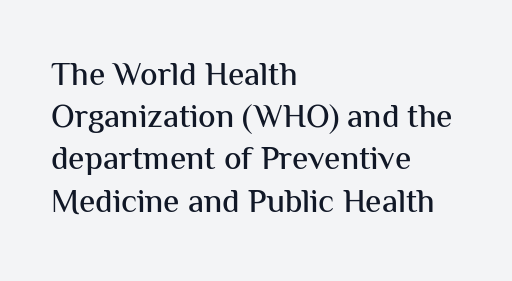
The image shows 33 px sans-serif type, upright; set left-aligned, normal line spacing (1.28x), normal letter spacing, not underlined; medium stroke contrast and a medium x-height.
